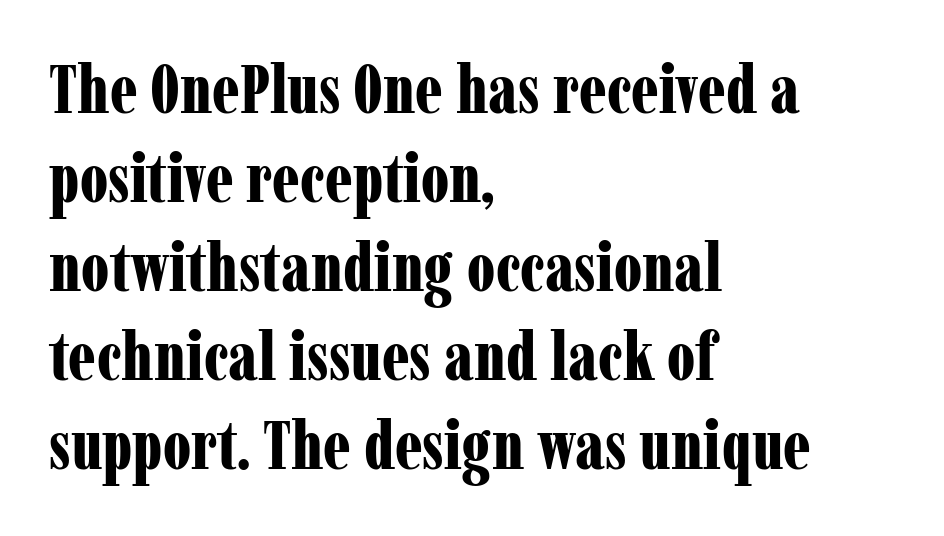
Evenly set lines give the paragraph a standard silhouette. Visually the block forms a straight wall on the left and a jagged coastline on the right. Note the varied advance widths — an 'i' is clearly narrower than an 'm'. Each row of text sits above clean, open space.
